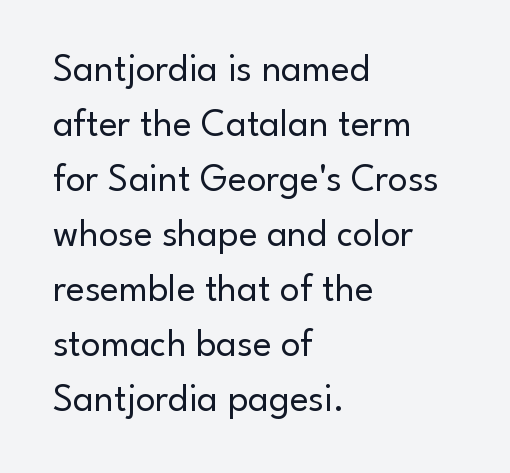
The image shows 39 px regular-weight sans-serif type, upright; set left-aligned, normal line spacing (1.41x), normal letter spacing, not underlined; low stroke contrast and a small x-height.
